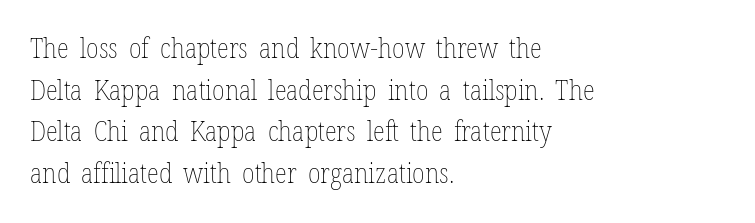
{"italic": "no", "bold": "no", "weight": "thin", "width": "condensed", "stroke_contrast": "low", "x_height": "medium", "monospaced": "no", "underline": "no", "align": "left", "line_spacing": "normal", "line_spacing_ratio": 1.49, "letter_spacing": "normal", "letter_spacing_em": 0.0, "glyph_px": 28}
